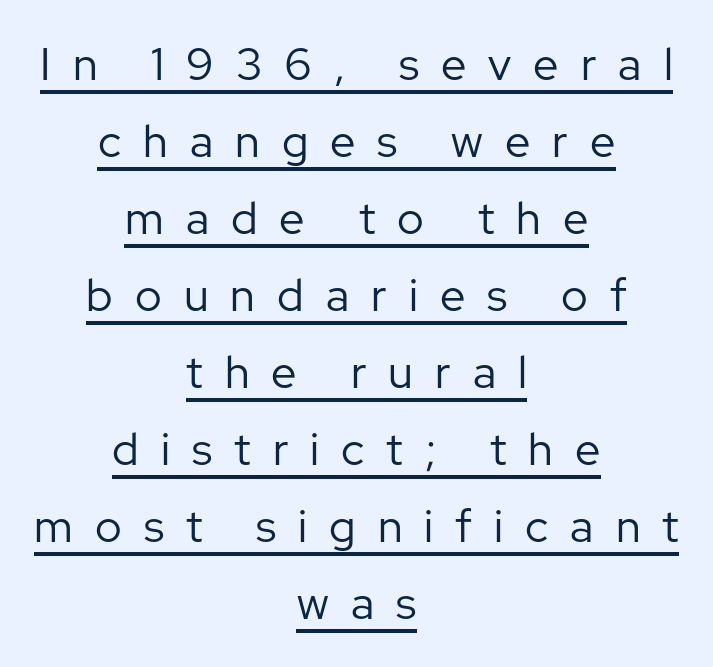
Is this a heavy cut? Hardly; it is regular or lighter. The letters advance in unequal steps, a hallmark of proportional type. A baseline rule has been typeset under these characters. Italic? Not at all — the glyphs are vertical. Visually the block forms a symmetrical silhouette, jagged on both flanks.
